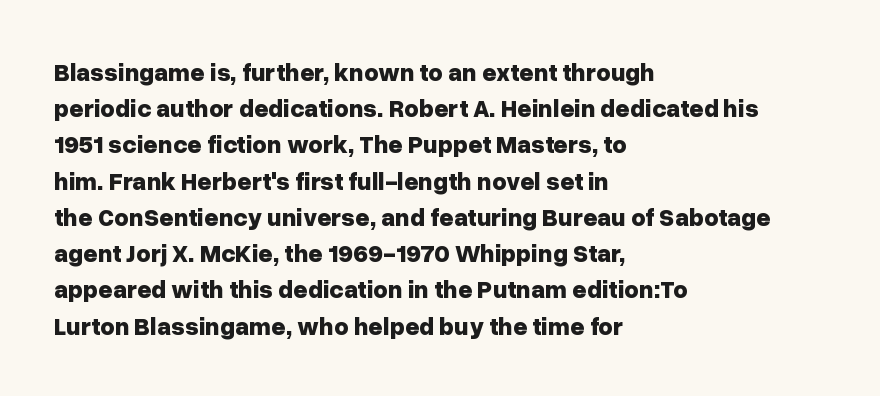
Typesetter's note: full bold, strokes at maximum text heaviness. Rendered with straight, roman letterforms. The line-height multiplier appears to be the usual default. Words appear dense and cohesive because spacing is normal. A student would call this left alignment; a typographer would say flush left, rag right. The baseline area is clear.
